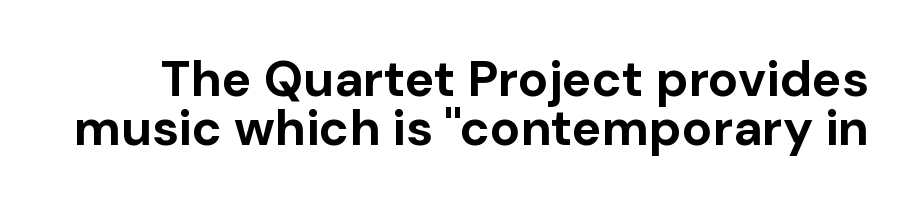
{"serif": "no", "italic": "no", "bold": "yes", "weight": "bold", "width": "normal", "stroke_contrast": "low", "x_height": "medium", "monospaced": "no", "underline": "no", "line_spacing": "tight", "line_spacing_ratio": 0.98, "letter_spacing": "normal", "letter_spacing_em": 0.0, "glyph_px": 50}
